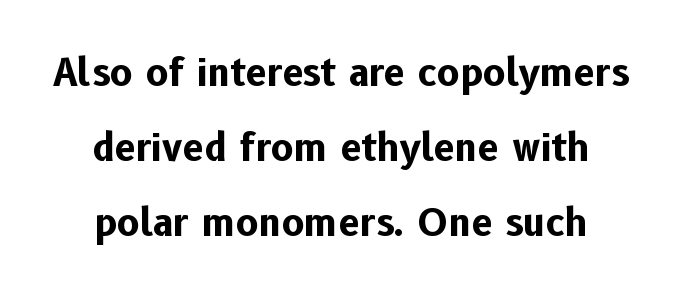
The image shows 38 px bold sans-serif type, upright; set loose line spacing (1.98x), normal letter spacing, not underlined; low stroke contrast and a medium x-height.
